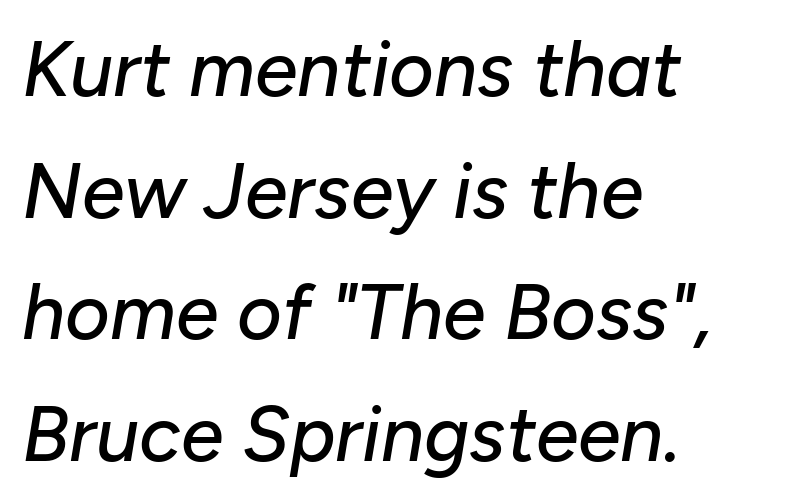
Q: Is the text italic (slanted)? A: Yes, it leans right by about 10 degrees.
Q: Is the text underlined? A: No.
Q: How is the paragraph aligned? A: Left-aligned.
Q: Is the spacing between letters normal or unusually wide? A: Normal.
Q: Is the spacing between lines tight, normal or loose? A: Normal.
Q: Width (condensed, normal, or wide)? A: Normal.
Q: Stroke contrast? A: Low.
Q: x-height? A: Medium.
Q: Monospaced? A: No.
